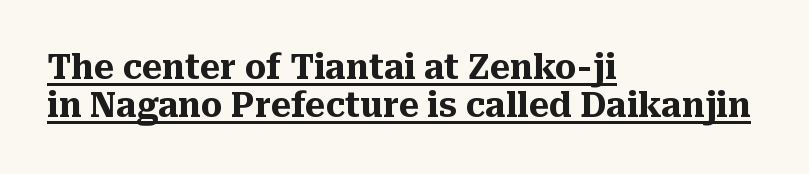
Q: Is the text bold? A: Yes.
Q: Is the text italic (slanted)? A: No, it is upright.
Q: Is the typeface a serif or a sans-serif typeface? A: Serif.
Q: Is the text underlined? A: Yes.
Q: How is the paragraph aligned? A: Left-aligned.
Q: Is the spacing between letters normal or unusually wide? A: Normal.
Q: Is the spacing between lines tight, normal or loose? A: Tight.
Q: Width (condensed, normal, or wide)? A: Normal.
Q: Stroke contrast? A: Medium.
Q: x-height? A: Medium.
Q: Monospaced? A: No.
